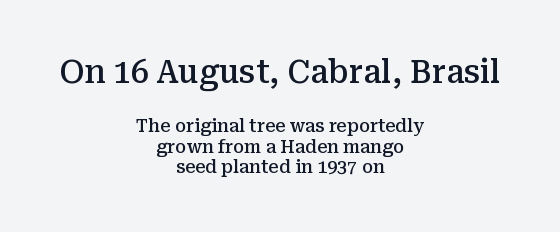
{"serif": "yes", "italic": "no", "bold": "semi", "weight": "semibold", "width": "normal", "stroke_contrast": "medium", "x_height": "medium", "monospaced": "no", "underline": "no", "align": "center", "line_spacing": "tight", "line_spacing_ratio": 1.14, "letter_spacing": "normal", "letter_spacing_em": 0.0, "larger_block": "first", "size_ratio": 1.78, "glyph_px": 32}
